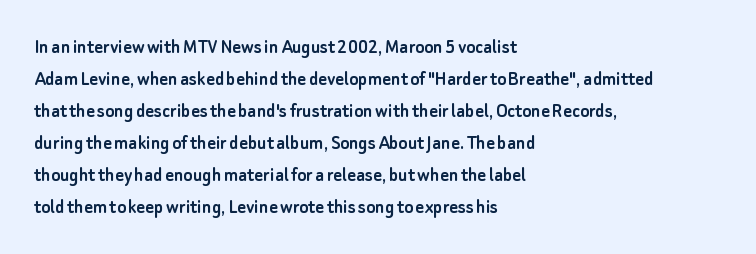
Q: Is the text italic (slanted)? A: No, it is upright.
Q: Is the text underlined? A: No.
Q: How is the paragraph aligned? A: Left-aligned.
Q: Is the spacing between letters normal or unusually wide? A: Normal.
Q: Is the spacing between lines tight, normal or loose? A: Normal.
